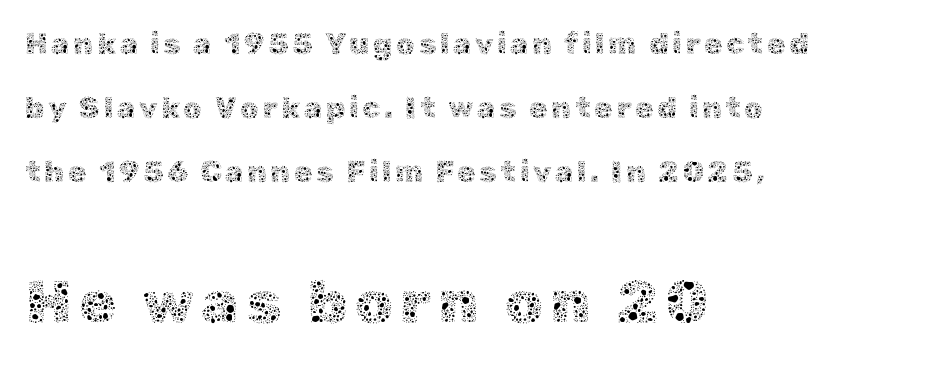
{"italic": "no", "bold": "no", "weight": "thin", "width": "normal", "x_height": "medium", "monospaced": "no", "underline": "no", "align": "left", "line_spacing": "loose", "line_spacing_ratio": 2.13, "larger_block": "second", "size_ratio": 2.03, "glyph_px": 61}
